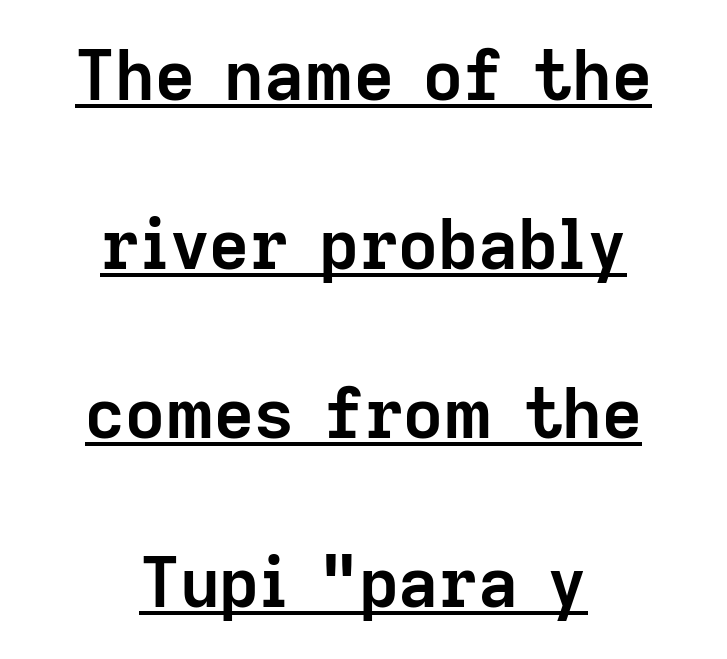
This block would shrink considerably if given ordinary leading; it's expanded now. Note: no serifs on the glyphs. This rendering features underlined lettering. Upright lettering throughout. Compared with an ordinary text face, these strokes are far heavier — a full bold. These lines stack symmetrically, like a column narrowing and widening about its center.
